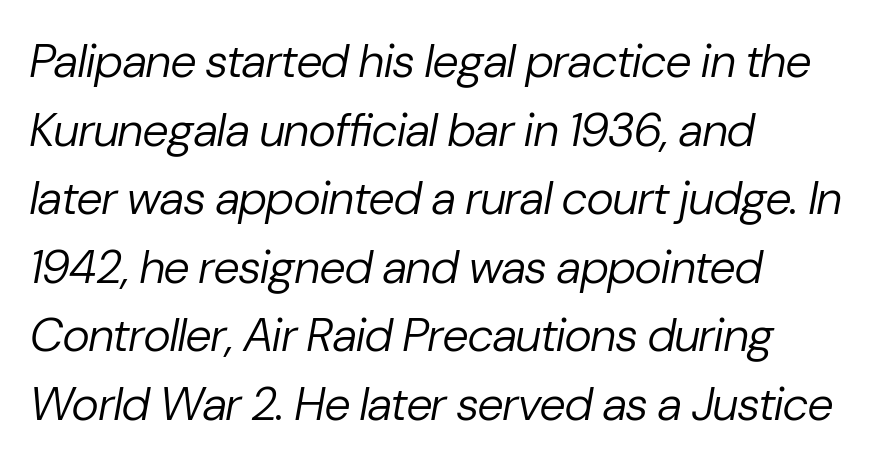
{"italic": "yes", "lean": "right", "slant_degrees": 10, "bold": "no", "weight": "regular", "width": "normal", "stroke_contrast": "low", "x_height": "medium", "monospaced": "no", "underline": "no", "align": "left", "line_spacing": "normal", "line_spacing_ratio": 1.46, "letter_spacing": "normal", "letter_spacing_em": 0.0, "glyph_px": 47}
